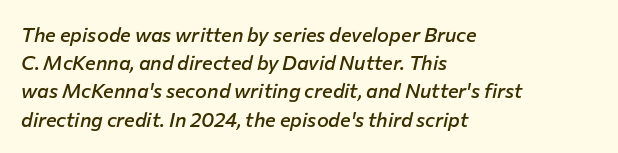
The image shows 20 px text type, italic (leaning right); set left-aligned, normal line spacing (1.41x), normal letter spacing, not underlined.
